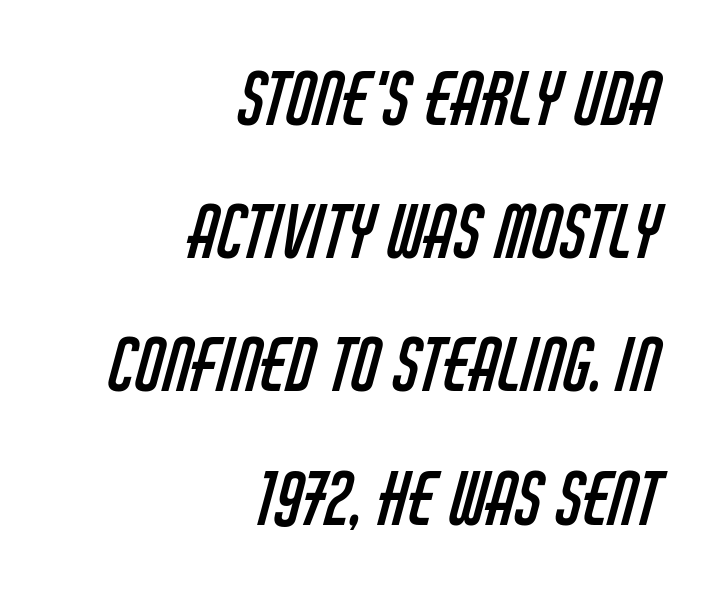
This rendering uses right alignment, leaving the left contour irregular. Counters stay open thanks to moderate or lighter strokes. Does extra space separate the letters? No, they use regular spacing. Spacing verdict: proportional, widths tailored to each character. Nope, no serifs anywhere on these letters.
